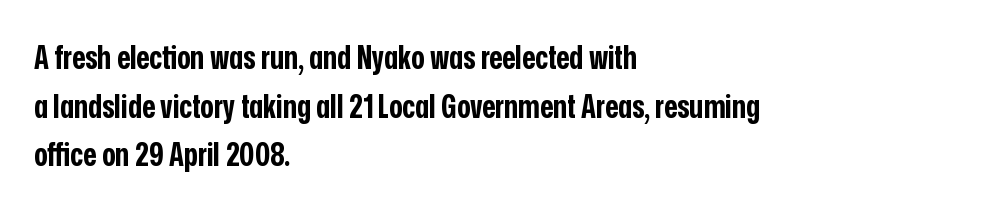
Q: Is the text bold? A: Yes.
Q: Is the text italic (slanted)? A: No, it is upright.
Q: Is the typeface a serif or a sans-serif typeface? A: Sans-serif.
Q: Is the text underlined? A: No.
Q: How is the paragraph aligned? A: Left-aligned.
Q: Is the spacing between letters normal or unusually wide? A: Normal.
Q: Is the spacing between lines tight, normal or loose? A: Normal.
Q: Width (condensed, normal, or wide)? A: Condensed.
Q: Stroke contrast? A: Low.
Q: x-height? A: Medium.
Q: Monospaced? A: No.
